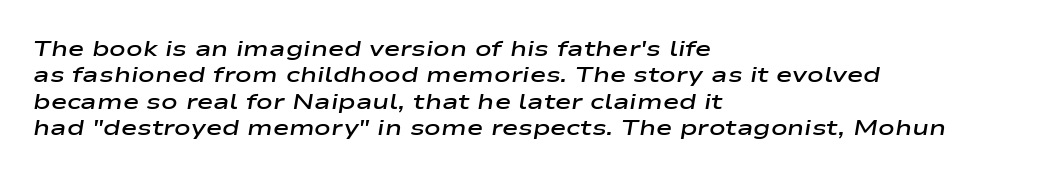
Line starts are locked; line ends wander. The specimen omits any rule beneath the text block's lines. Inter-character spacing is left at the font's built-in metrics. You can tell it's italic because the verticals aren't actually vertical. This is the in-between weight designers call semibold or demi.
